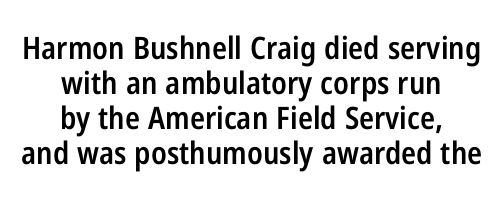
These lines are rendered in a variable-pitch font. If you folded the block vertically in half, each line would mirror itself in length. Style check: upright. Its strokes are somewhat broadened, the hallmark of semibold type. Look at the bottom of the vertical strokes: they stop flat, with no serifs. In terms of leading, this rendering errs on the cramped side.
